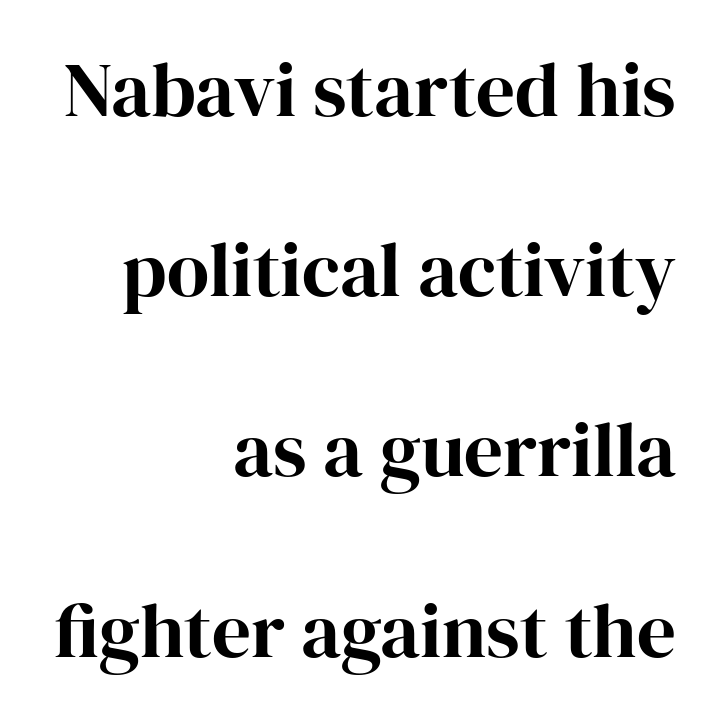
Q: Is the text bold? A: Yes.
Q: Is the text italic (slanted)? A: No, it is upright.
Q: Is the typeface a serif or a sans-serif typeface? A: Serif.
Q: Is the text underlined? A: No.
Q: How is the paragraph aligned? A: Right-aligned.
Q: Is the spacing between letters normal or unusually wide? A: Normal.
Q: Is the spacing between lines tight, normal or loose? A: Loose.
Q: Width (condensed, normal, or wide)? A: Normal.
Q: Stroke contrast? A: High.
Q: x-height? A: Medium.
Q: Monospaced? A: No.
